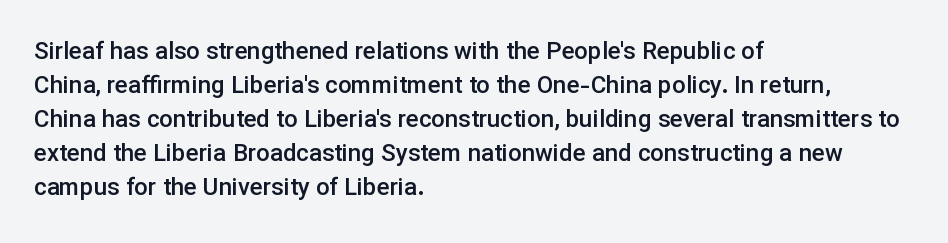
Bold? Not quite — semibold, heavier than regular but stopping short. Caption: standard tracking, unaltered. The setting favours the left margin, as ordinary paragraphs usually do. Leading matches the norm, producing a regular column. If you drew a line through each stem, it would be perfectly vertical. Bare-footed words on every line.
